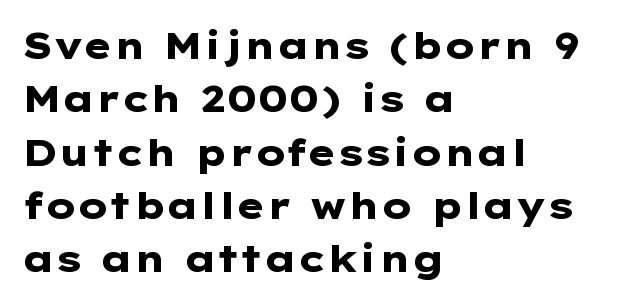
The image shows 37 px heavy, wide sans-serif type, upright; set left-aligned, normal line spacing (1.44x), normal letter spacing, not underlined; low stroke contrast and a medium x-height.
